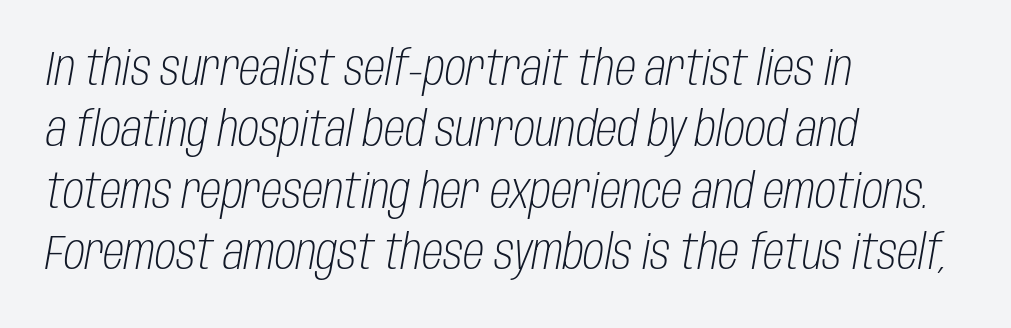
The image shows 48 px light, condensed type, italic (leaning right); set left-aligned, normal line spacing (1.28x), normal letter spacing, not underlined; low stroke contrast and a large x-height.
